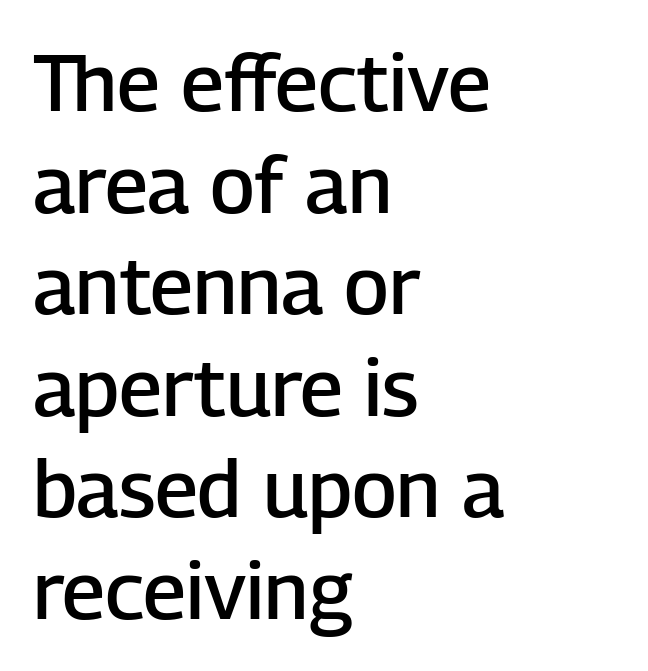
Notice how the passage keeps a crisp vertical edge on the left only. A normal amount of white space separates one row of letters from the next. Nothing sits at the stroke ends, so this counts as sans-serif. Has an underline been added? It has not.
